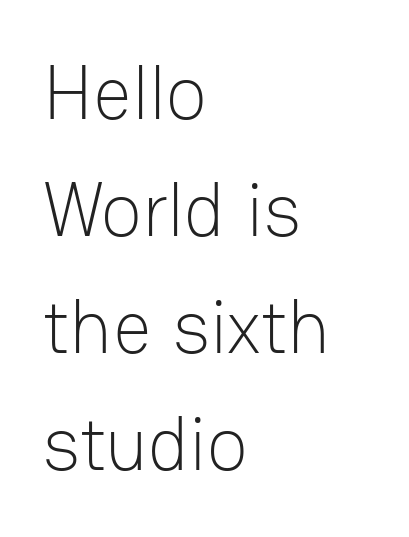
The image shows 76 px light sans-serif type, upright; set left-aligned, normal line spacing (1.54x), normal letter spacing, not underlined; low stroke contrast and a medium x-height.
